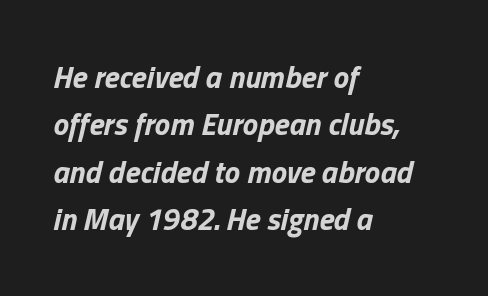
Q: Is the text bold? A: Yes.
Q: Is the text italic (slanted)? A: Yes, it leans right by about 13 degrees.
Q: Is the text underlined? A: No.
Q: How is the paragraph aligned? A: Left-aligned.
Q: Is the spacing between letters normal or unusually wide? A: Normal.
Q: Is the spacing between lines tight, normal or loose? A: Normal.
Q: Width (condensed, normal, or wide)? A: Normal.
Q: Stroke contrast? A: Low.
Q: x-height? A: Medium.
Q: Monospaced? A: No.
